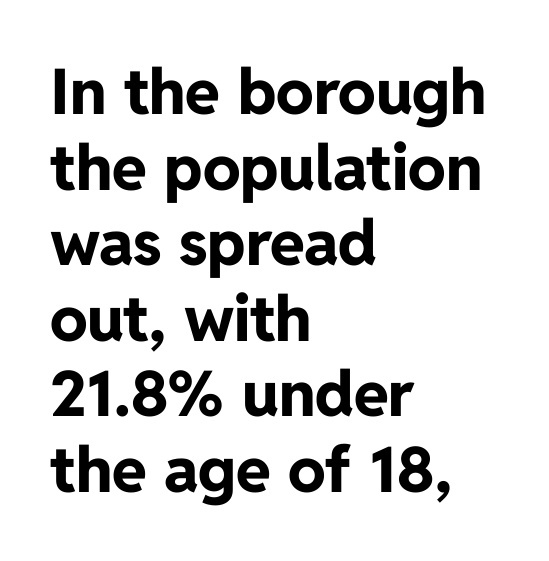
Q: Is the text bold? A: Yes.
Q: Is the text italic (slanted)? A: No, it is upright.
Q: Is the typeface a serif or a sans-serif typeface? A: Sans-serif.
Q: Is the text underlined? A: No.
Q: How is the paragraph aligned? A: Left-aligned.
Q: Is the spacing between letters normal or unusually wide? A: Normal.
Q: Width (condensed, normal, or wide)? A: Normal.
Q: Stroke contrast? A: Low.
Q: x-height? A: Medium.
Q: Monospaced? A: No.
